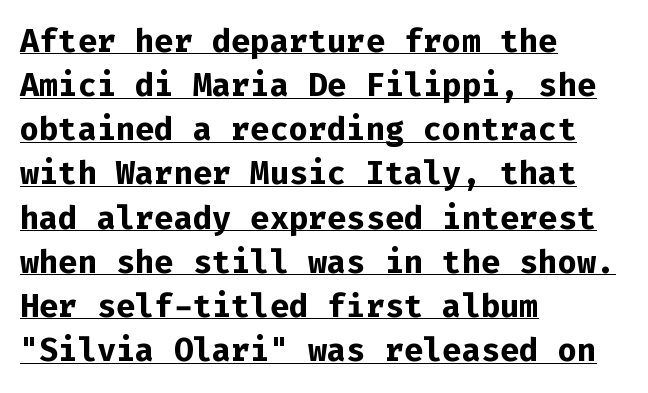
Q: Is the text bold? A: Yes.
Q: Is the text italic (slanted)? A: No, it is upright.
Q: Is the typeface a serif or a sans-serif typeface? A: Sans-serif.
Q: Is the text underlined? A: Yes.
Q: How is the paragraph aligned? A: Left-aligned.
Q: Is the spacing between letters normal or unusually wide? A: Normal.
Q: Is the spacing between lines tight, normal or loose? A: Normal.
Q: Width (condensed, normal, or wide)? A: Normal.
Q: Stroke contrast? A: Low.
Q: x-height? A: Medium.
Q: Monospaced? A: Yes.
